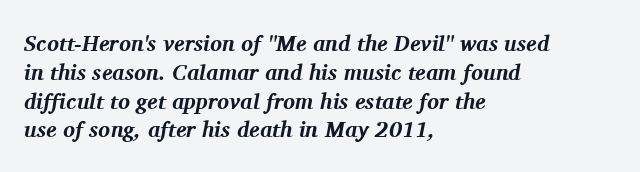
{"italic": "yes", "lean": "right", "slant_degrees": 11, "bold": "yes", "underline": "no", "align": "left", "line_spacing": "normal", "line_spacing_ratio": 1.31, "letter_spacing": "normal", "letter_spacing_em": 0.0, "glyph_px": 22}
